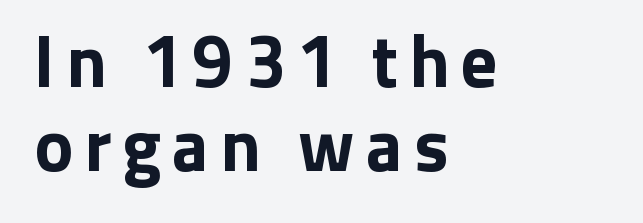
{"serif": "no", "italic": "no", "bold": "yes", "weight": "bold", "width": "normal", "stroke_contrast": "low", "x_height": "medium", "monospaced": "no", "underline": "no", "align": "left", "line_spacing": "tight", "line_spacing_ratio": 1.15, "glyph_px": 73}
